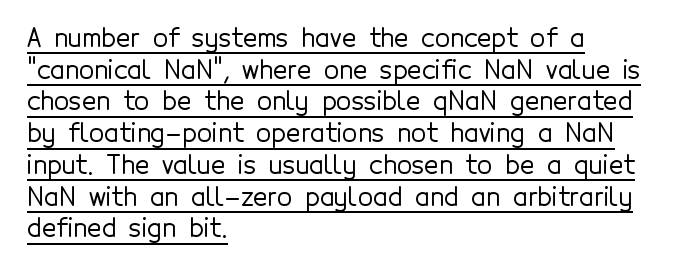
{"italic": "no", "underline": "yes", "align": "left", "line_spacing": "normal", "line_spacing_ratio": 1.27, "letter_spacing": "normal", "letter_spacing_em": 0.0, "glyph_px": 25}
